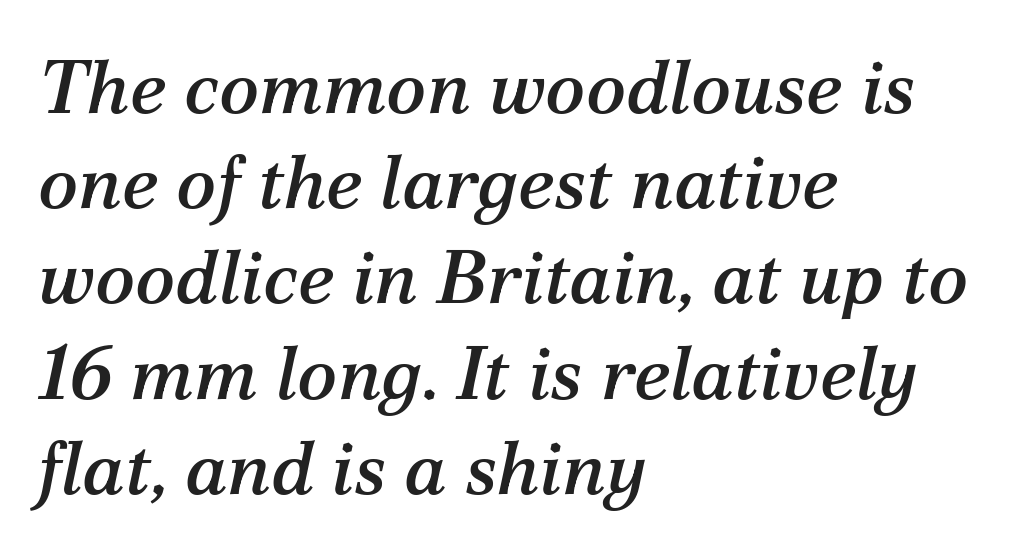
{"serif": "yes", "italic": "yes", "lean": "right", "slant_degrees": 12, "width": "normal", "stroke_contrast": "medium", "x_height": "medium", "monospaced": "no", "underline": "no", "align": "left", "line_spacing": "normal", "line_spacing_ratio": 1.27, "letter_spacing": "normal", "letter_spacing_em": 0.0, "glyph_px": 75}
